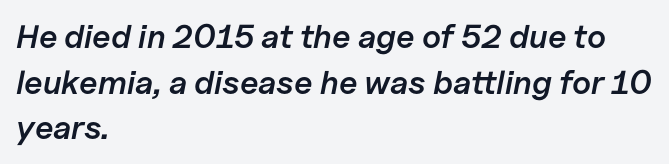
Q: Is the text bold? A: Semi-bold.
Q: Is the text italic (slanted)? A: Yes, it leans right by about 11 degrees.
Q: Is the text underlined? A: No.
Q: How is the paragraph aligned? A: Left-aligned.
Q: Is the spacing between letters normal or unusually wide? A: Normal.
Q: Is the spacing between lines tight, normal or loose? A: Normal.
Q: Width (condensed, normal, or wide)? A: Normal.
Q: Stroke contrast? A: Low.
Q: x-height? A: Medium.
Q: Monospaced? A: No.
